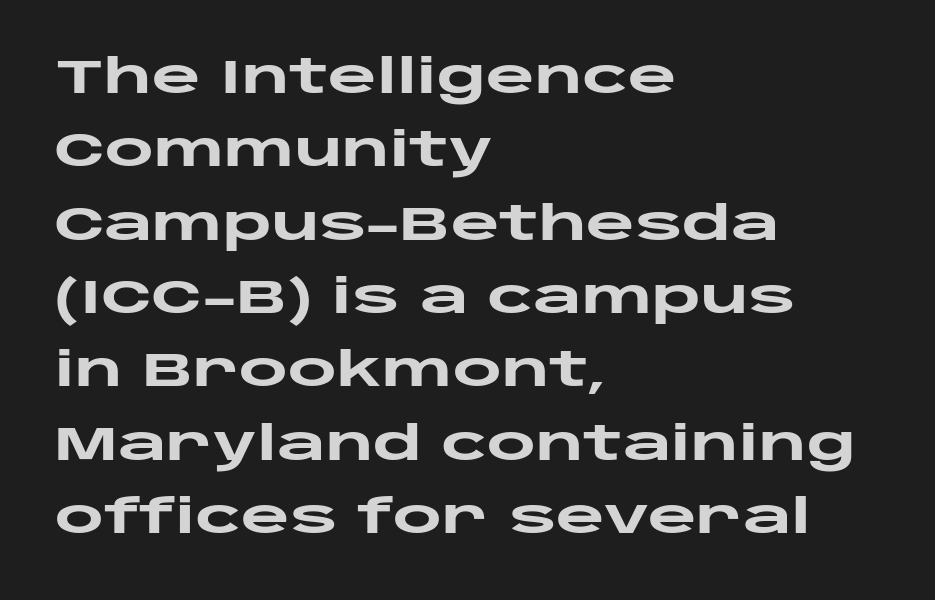
Underlining? Definitely not there. The rendering shows plain stroke endings on the letterforms — a sans-serif design. Do the letters lean? They stand straight. Does the leading feel generous? No, just average. This rendering leaves character spacing at its baseline value. Thick stems and heavy bowls — unmistakably bold.
